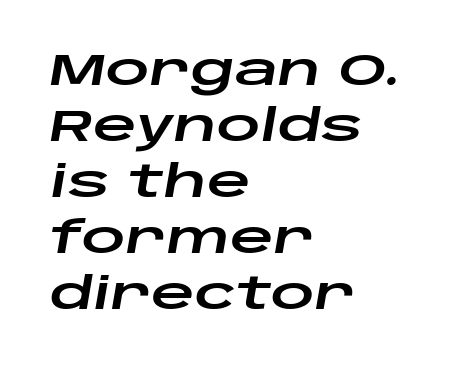
Q: Is the text italic (slanted)? A: Yes, it leans right by about 10 degrees.
Q: Is the text underlined? A: No.
Q: How is the paragraph aligned? A: Left-aligned.
Q: Is the spacing between letters normal or unusually wide? A: Normal.
Q: Is the spacing between lines tight, normal or loose? A: Normal.
Q: Width (condensed, normal, or wide)? A: Wide.
Q: Stroke contrast? A: Low.
Q: x-height? A: Large.
Q: Monospaced? A: No.
